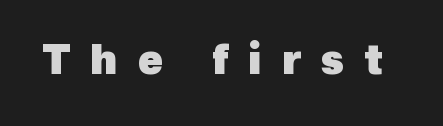
Q: Is the text bold? A: Yes.
Q: Is the typeface a serif or a sans-serif typeface? A: Sans-serif.
Q: Is the text underlined? A: No.
Q: Is the spacing between letters normal or unusually wide? A: Unusually wide.
Q: Width (condensed, normal, or wide)? A: Normal.
Q: x-height? A: Medium.
Q: Monospaced? A: No.
